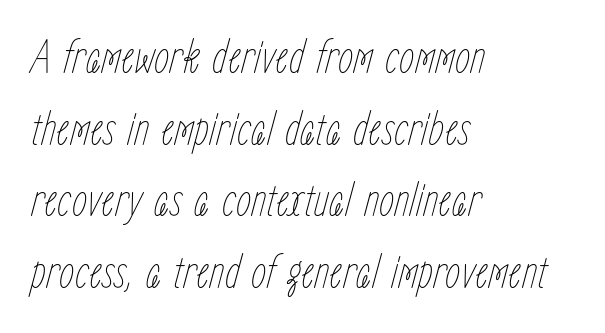
{"italic": "yes", "lean": "right", "slant_degrees": 15, "bold": "no", "weight": "thin", "width": "condensed", "stroke_contrast": "low", "x_height": "medium", "monospaced": "no", "underline": "no", "align": "left", "line_spacing": "normal", "line_spacing_ratio": 1.46, "letter_spacing": "normal", "letter_spacing_em": 0.0, "glyph_px": 49}
